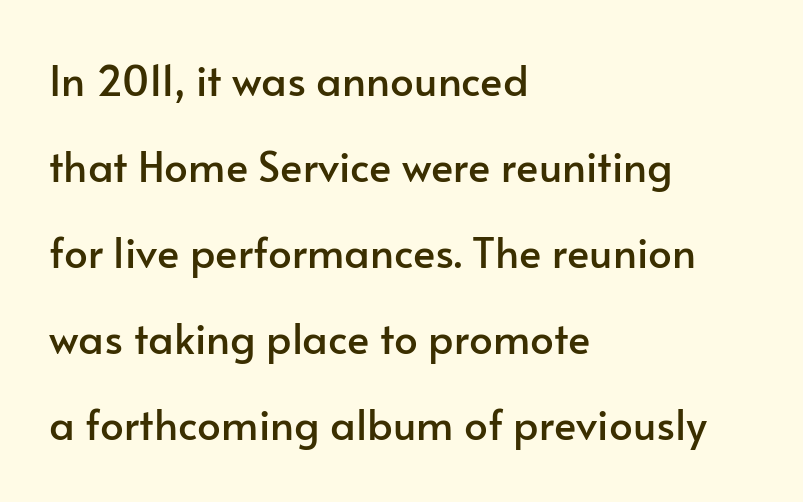
Q: Is the text italic (slanted)? A: No, it is upright.
Q: Is the typeface a serif or a sans-serif typeface? A: Sans-serif.
Q: Is the text underlined? A: No.
Q: How is the paragraph aligned? A: Left-aligned.
Q: Is the spacing between letters normal or unusually wide? A: Normal.
Q: Is the spacing between lines tight, normal or loose? A: Loose.
Q: Width (condensed, normal, or wide)? A: Normal.
Q: Stroke contrast? A: Low.
Q: x-height? A: Small.
Q: Monospaced? A: No.
